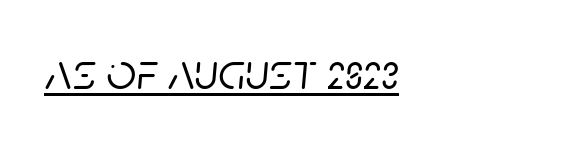
Letter spacing: default. Note the varied advance widths — an 'i' is clearly narrower than an 'm'. The typesetter has applied underlining to the passage shown. Compared with ordinary roman type, these characters are visibly tilted. Reading down the block, your eye returns to a fixed left position each line.
